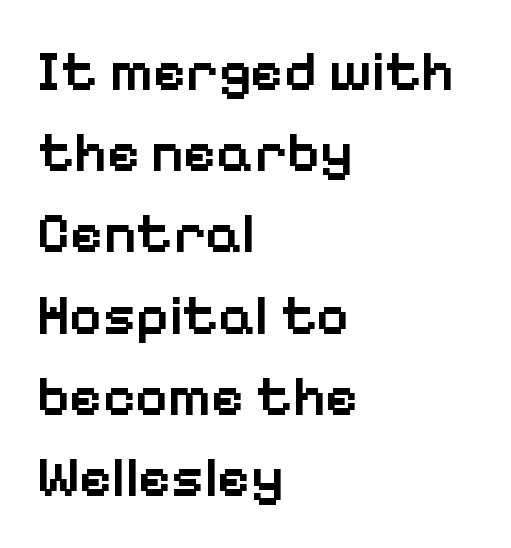
Q: Is the text bold? A: Semi-bold.
Q: Is the text italic (slanted)? A: No, it is upright.
Q: Is the typeface a serif or a sans-serif typeface? A: Sans-serif.
Q: Is the text underlined? A: No.
Q: How is the paragraph aligned? A: Left-aligned.
Q: Is the spacing between letters normal or unusually wide? A: Normal.
Q: Is the spacing between lines tight, normal or loose? A: Normal.
Q: Width (condensed, normal, or wide)? A: Normal.
Q: Stroke contrast? A: Low.
Q: x-height? A: Medium.
Q: Monospaced? A: No.
